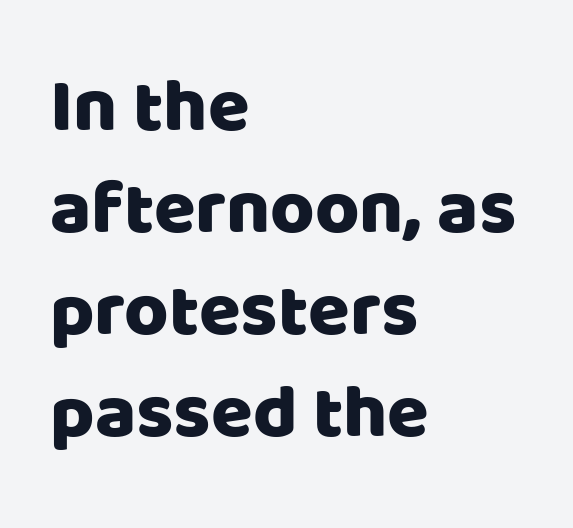
{"serif": "no", "italic": "no", "width": "normal", "stroke_contrast": "low", "x_height": "large", "monospaced": "no", "underline": "no", "align": "left", "line_spacing": "normal", "line_spacing_ratio": 1.34, "letter_spacing": "normal", "letter_spacing_em": 0.0, "glyph_px": 76}
